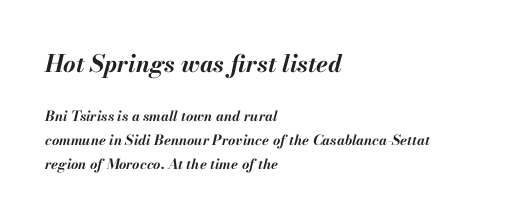
The whole block is typeset with a tilt. Words float on clear page, feet unadorned. Honestly, the letter spacing is just normal — you wouldn't notice it. Teacher's note: observe the even left margin — that is flush-left alignment.
